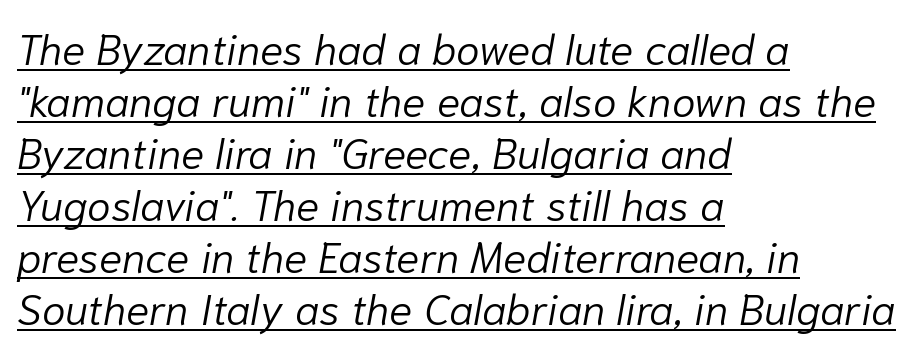
The image shows 43 px light type, italic (leaning right); set left-aligned, line spacing 1.21x, normal letter spacing, underlined; low stroke contrast and a medium x-height.
